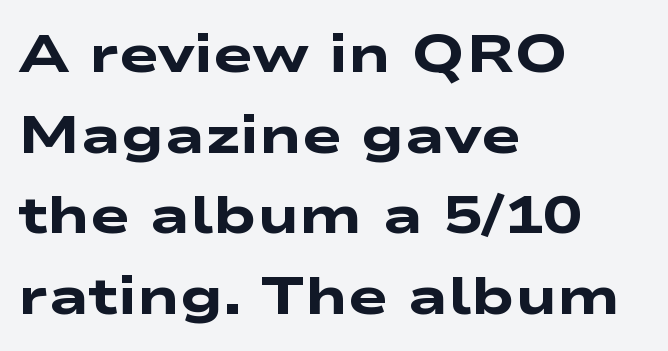
{"serif": "no", "bold": "yes", "weight": "heavy", "width": "wide", "stroke_contrast": "low", "x_height": "medium", "monospaced": "no", "underline": "no", "align": "left", "line_spacing": "normal", "line_spacing_ratio": 1.52, "letter_spacing": "normal", "letter_spacing_em": 0.0, "glyph_px": 53}
